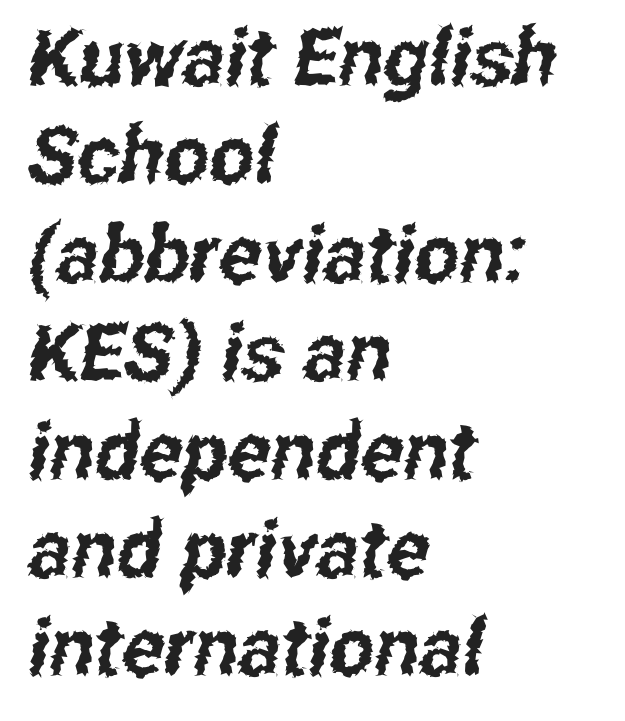
{"serif": "no", "width": "condensed", "stroke_contrast": "low", "x_height": "medium", "monospaced": "no", "underline": "no", "align": "left", "line_spacing_ratio": 1.23, "letter_spacing": "normal", "letter_spacing_em": 0.0, "glyph_px": 80}
